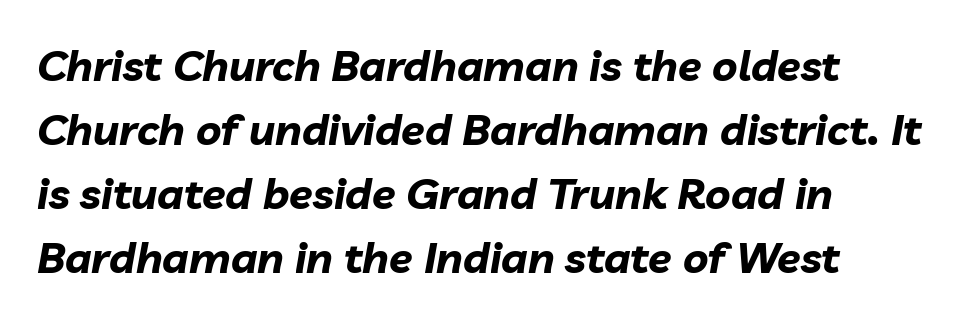
The rendering uses a bold face; every stroke is thick and dark. Characters are canted at an angle relative to the baseline's perpendicular. The specimen omits any rule beneath the text block's lines. Honestly, the row spacing looks completely unremarkable. Every row of glyphs begins at an identical x-position on the left. This rendering leaves character spacing at its baseline value.
